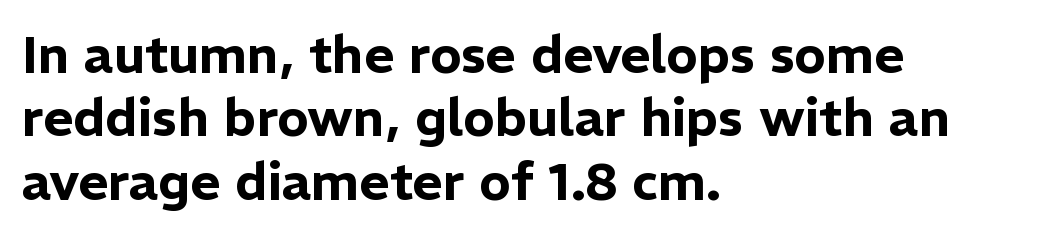
The image shows 52 px sans-serif type, upright; set left-aligned, line spacing 1.22x, normal letter spacing, not underlined; low stroke contrast and a medium x-height.
